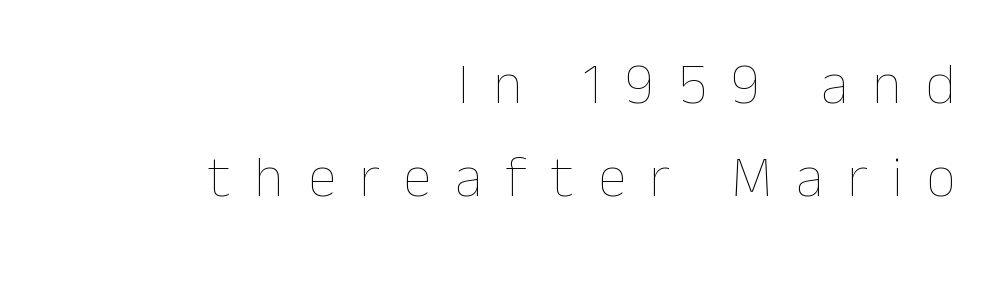
The image shows 58 px thin type, upright; set right-aligned, normal line spacing (1.6x), unusually wide letter spacing (+0.41 em), not underlined; low stroke contrast and a medium x-height.
